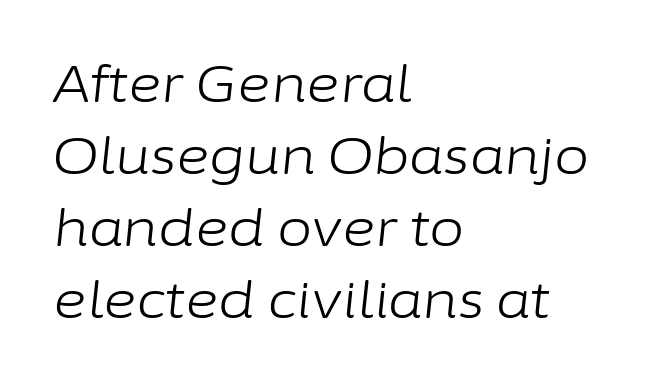
Clear beneath every line of the passage. Stems and bowls with no extra thickness — not bold. Slant detected: the letters are inclined. Between one letter and the next there's only the usual sliver of space.
